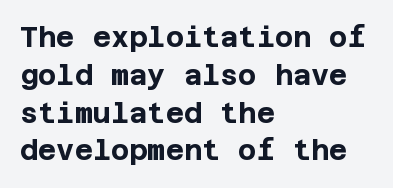
{"serif": "no", "italic": "no", "bold": "yes", "weight": "bold", "width": "normal", "stroke_contrast": "low", "x_height": "large", "underline": "no", "align": "left", "line_spacing": "normal", "line_spacing_ratio": 1.35, "letter_spacing": "normal", "letter_spacing_em": 0.0, "glyph_px": 28}
